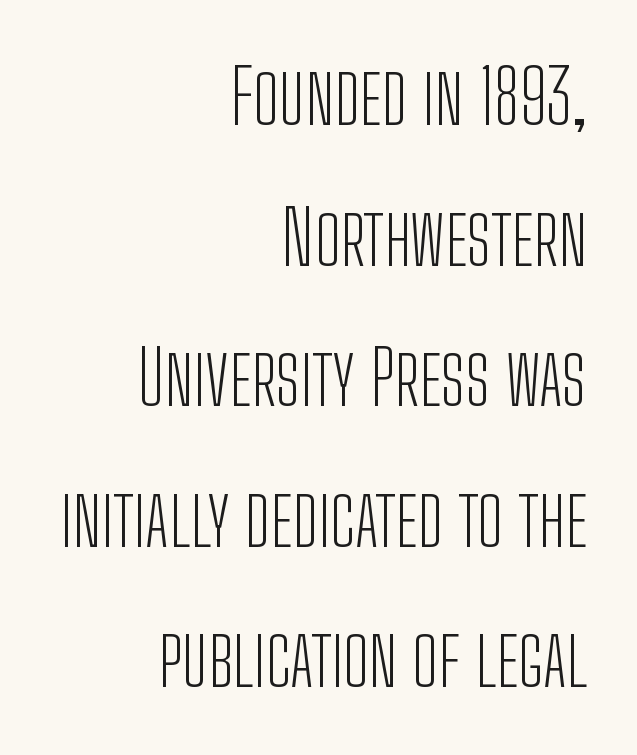
{"serif": "no", "italic": "no", "bold": "no", "weight": "light", "width": "condensed", "stroke_contrast": "low", "x_height": "medium", "monospaced": "no", "underline": "no", "align": "right", "line_spacing_ratio": 1.85, "letter_spacing": "normal", "letter_spacing_em": 0.0, "glyph_px": 76}
